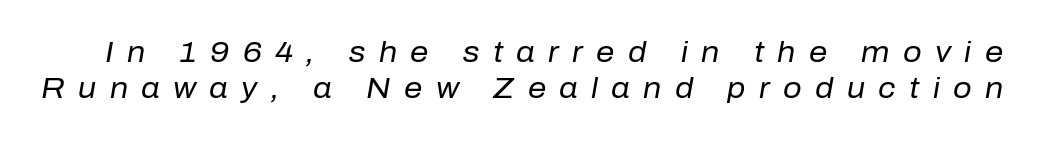
{"italic": "yes", "lean": "right", "slant_degrees": 10, "bold": "no", "weight": "regular", "width": "normal", "stroke_contrast": "low", "x_height": "medium", "monospaced": "no", "underline": "no", "line_spacing_ratio": 1.23, "letter_spacing": "wide", "letter_spacing_em": 0.46, "glyph_px": 29}
